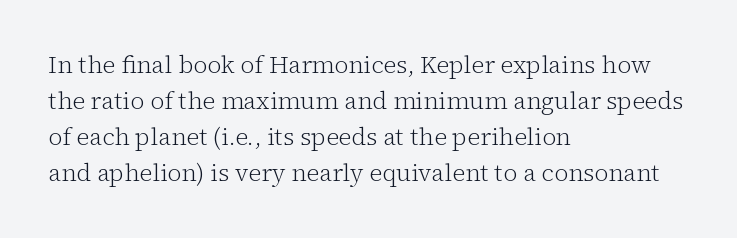
Q: Is the text bold? A: No.
Q: Is the text italic (slanted)? A: No, it is upright.
Q: Is the text underlined? A: No.
Q: How is the paragraph aligned? A: Left-aligned.
Q: Is the spacing between letters normal or unusually wide? A: Normal.
Q: Is the spacing between lines tight, normal or loose? A: Normal.
